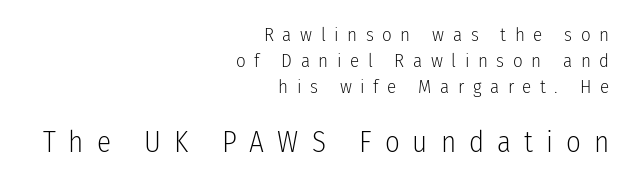
{"serif": "no", "italic": "no", "bold": "no", "weight": "light", "width": "condensed", "stroke_contrast": "low", "x_height": "medium", "monospaced": "no", "underline": "no", "align": "right", "line_spacing": "normal", "line_spacing_ratio": 1.36, "letter_spacing": "wide", "letter_spacing_em": 0.45, "larger_block": "second", "size_ratio": 1.53, "glyph_px": 29}
